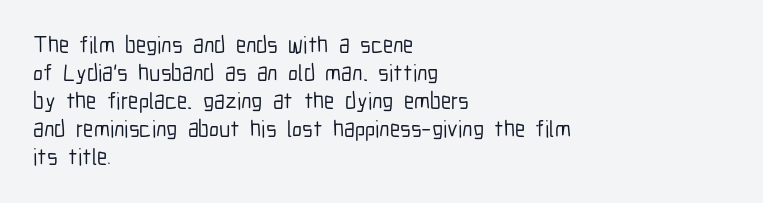
Q: Is the text italic (slanted)? A: No, it is upright.
Q: Is the text underlined? A: No.
Q: How is the paragraph aligned? A: Left-aligned.
Q: Is the spacing between letters normal or unusually wide? A: Normal.
